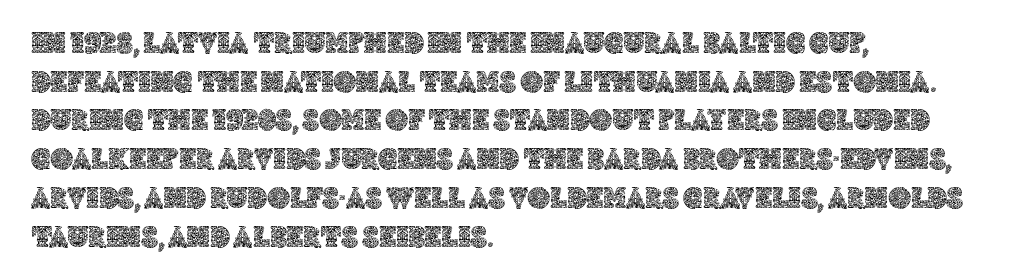
{"italic": "no", "width": "normal", "x_height": "large", "monospaced": "no", "underline": "no", "align": "left", "line_spacing": "normal", "line_spacing_ratio": 1.25, "letter_spacing": "normal", "letter_spacing_em": 0.0, "glyph_px": 31}
